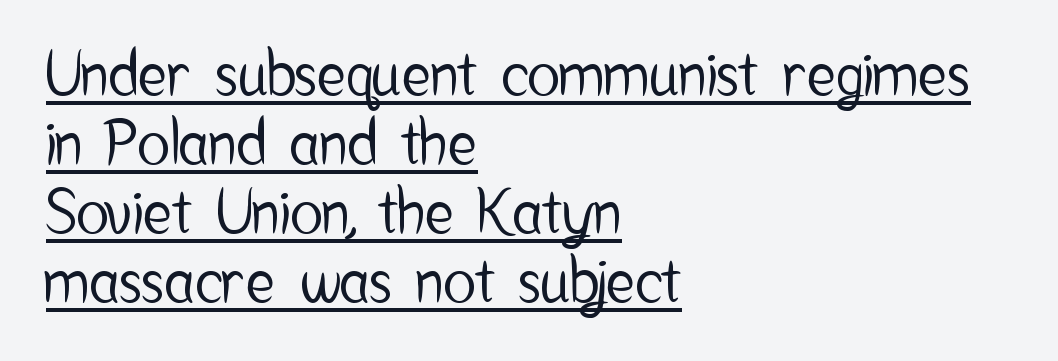
{"serif": "no", "italic": "no", "width": "condensed", "stroke_contrast": "low", "x_height": "medium", "monospaced": "no", "underline": "yes", "align": "left", "line_spacing": "tight", "line_spacing_ratio": 1.13, "letter_spacing": "normal", "letter_spacing_em": 0.0, "glyph_px": 61}
